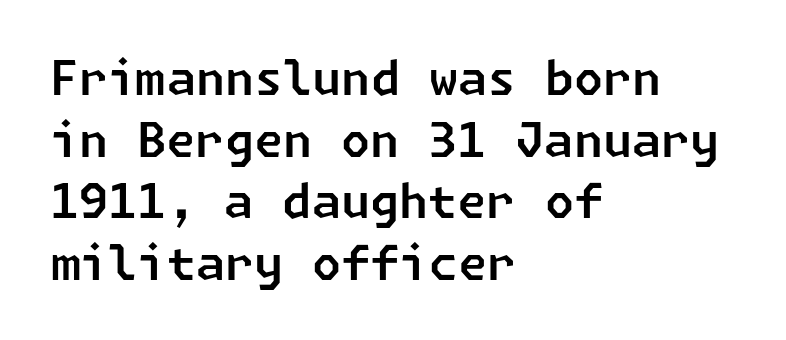
The letters carry no serifs — their stems end cleanly without finishing strokes. Any mark beneath the type? The region is blank. The vertical gap from one line to the next is medium. The compositor pushed each line to the left boundary.
